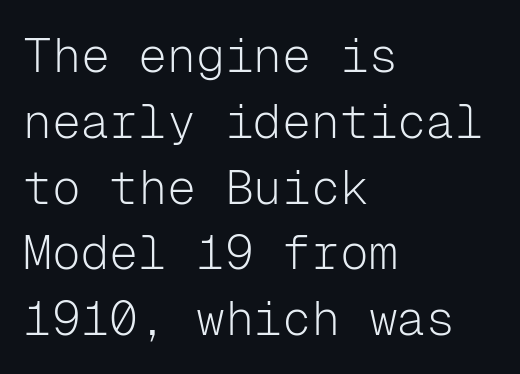
The image shows 48 px light sans-serif type, upright, monospaced; set left-aligned, normal line spacing (1.37x), normal letter spacing, not underlined; low stroke contrast and a medium x-height.
